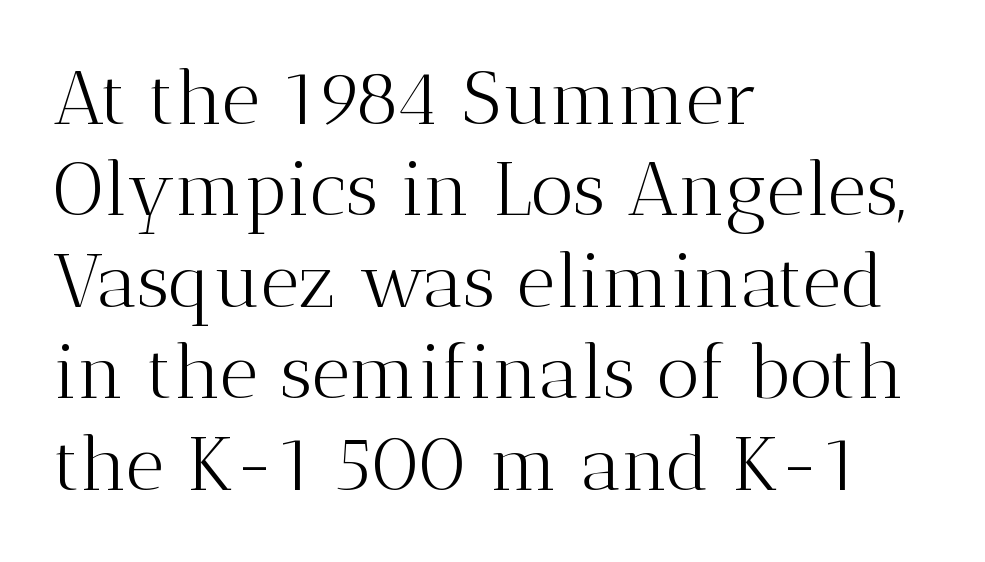
These lines are set flush left with a ragged right edge. A bare baseline throughout the passage. Spacing verdict: proportional, widths tailored to each character. Stems and bowls with no extra thickness — not bold. Words appear dense and cohesive because spacing is normal.
